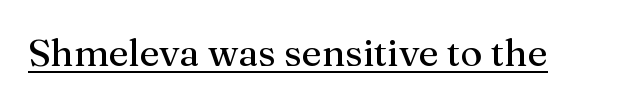
{"serif": "yes", "italic": "no", "bold": "no", "weight": "regular", "width": "normal", "stroke_contrast": "medium", "x_height": "medium", "monospaced": "no", "underline": "yes", "letter_spacing": "normal", "letter_spacing_em": 0.0, "glyph_px": 38}
